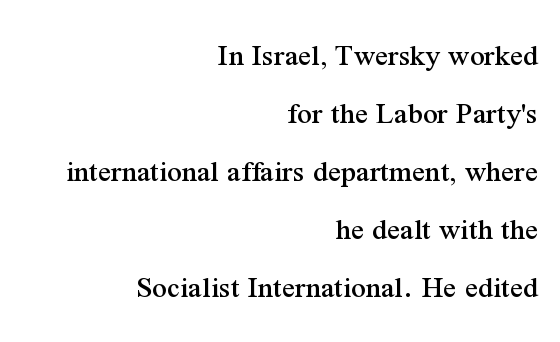
The image shows 32 px serif type, upright; set right-aligned, line spacing 1.81x, normal letter spacing, not underlined; medium stroke contrast and a medium x-height.
